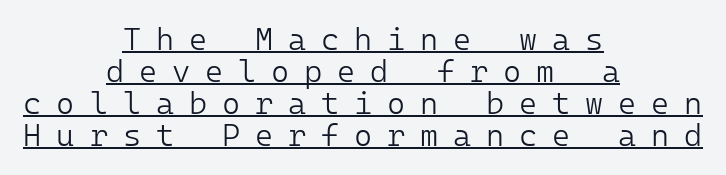
The image shows 31 px light sans-serif type, upright; set centered, tight line spacing (1.03x), unusually wide letter spacing (+0.48 em), underlined; low stroke contrast and a medium x-height.
